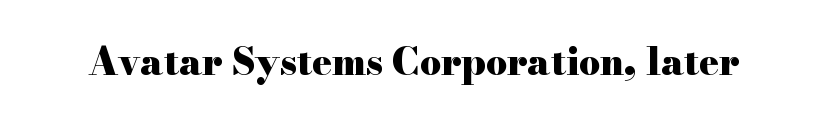
{"serif": "yes", "italic": "no", "bold": "yes", "weight": "heavy", "width": "wide", "stroke_contrast": "high", "x_height": "small", "monospaced": "no", "underline": "no", "letter_spacing": "normal", "letter_spacing_em": 0.0, "glyph_px": 37}
